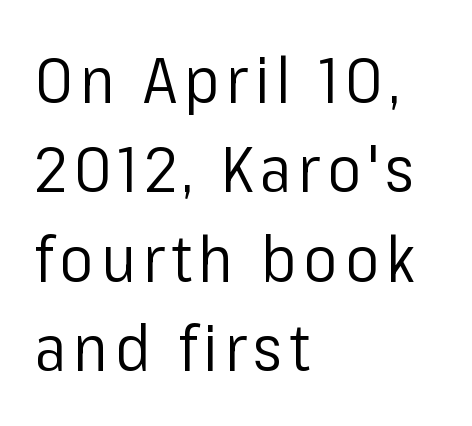
{"serif": "no", "italic": "no", "bold": "no", "weight": "regular", "width": "normal", "stroke_contrast": "low", "x_height": "medium", "monospaced": "no", "underline": "no", "align": "left", "line_spacing": "normal", "line_spacing_ratio": 1.42, "glyph_px": 63}
